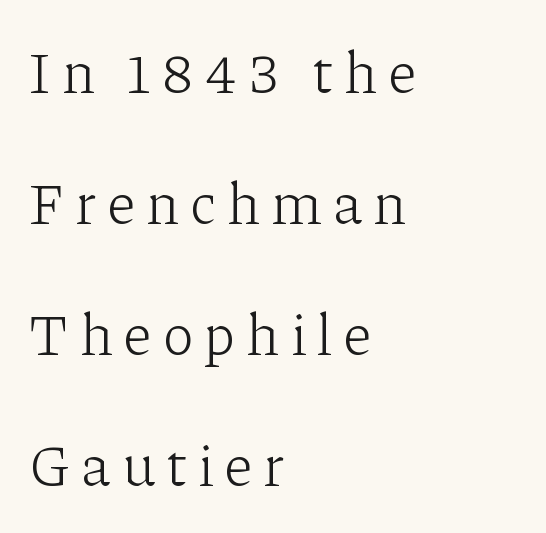
The image shows 58 px light serif type, upright; set left-aligned, loose line spacing (2.26x), not underlined; low stroke contrast and a medium x-height.
